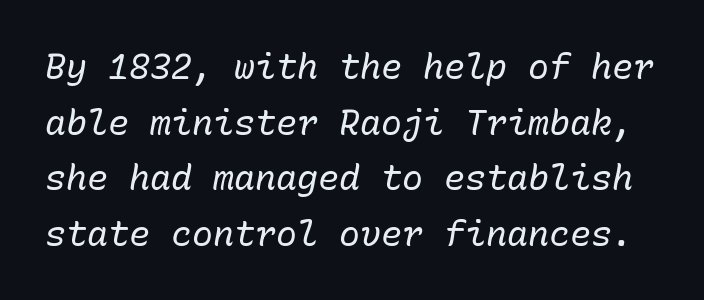
Weight: in the light-to-regular range. Summary of vertical rhythm: regular, with standard interline spacing. The letters are slanted; this is an italic face. Clear beneath every line of the passage.
